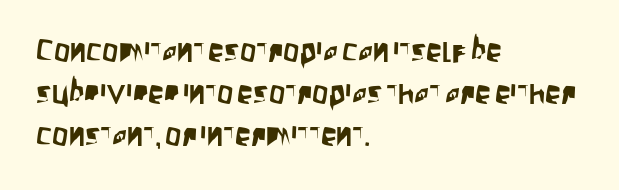
The words here are not underlined. What stands out about the letter spacing? Nothing — it is the standard amount. The passage shown stacks its lines at a standard gap. Casual observation: everything's shoved over to the left. Do the letters lean? They stand straight. The rendering shows plain stroke endings on the letterforms — a sans-serif design.
